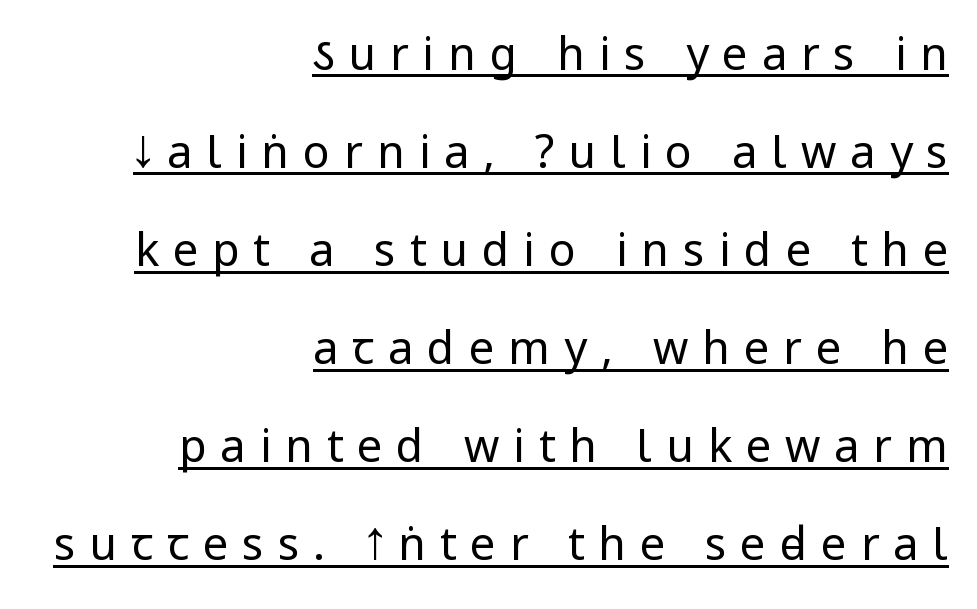
{"serif": "no", "italic": "no", "bold": "no", "weight": "regular", "width": "condensed", "stroke_contrast": "low", "underline": "yes", "align": "right", "line_spacing": "loose", "line_spacing_ratio": 2.18, "letter_spacing": "wide", "letter_spacing_em": 0.31, "glyph_px": 45}
